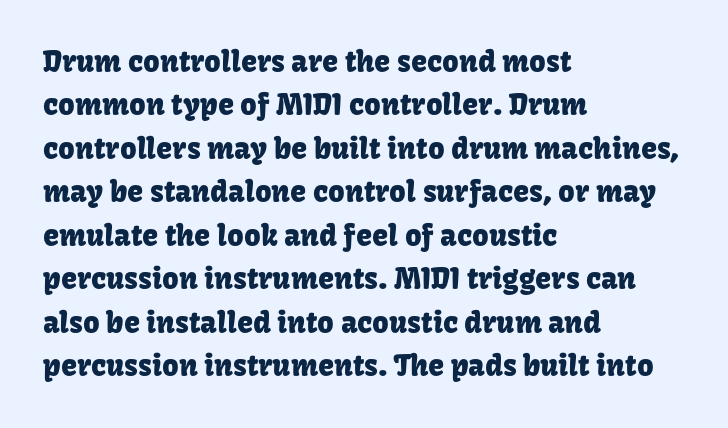
Successive baselines arrive at the customary interval. Characters follow at the spacing the type designer built in. The space directly below the letters is spotless. I'd call this a sans setting — the letters go barefoot. Each line starts at the same left margin while the right side varies. Posture: straight, roman, zero tilt.
